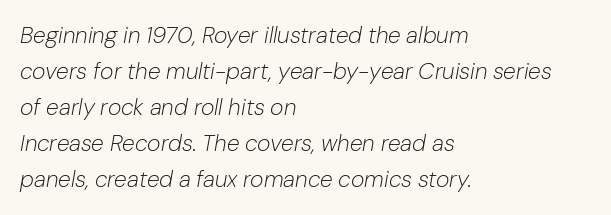
The image shows 23 px text type, italic (leaning right); set left-aligned, normal line spacing (1.56x), normal letter spacing, not underlined.
